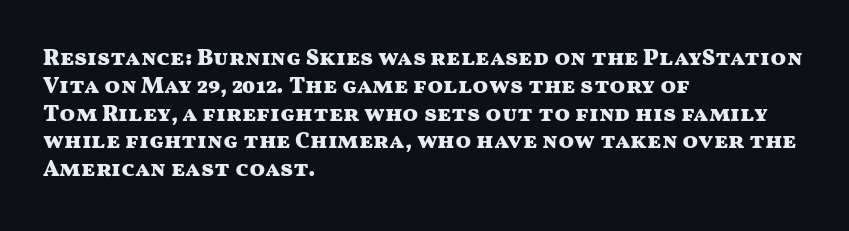
Short and long lines alike share a common starting point at left. Unlike italic type, these characters show no tilt at all. The passage shown is emphatically bold. The face used here is rendered with its standard letterfit. The space beneath each line is pristine and unruled.
